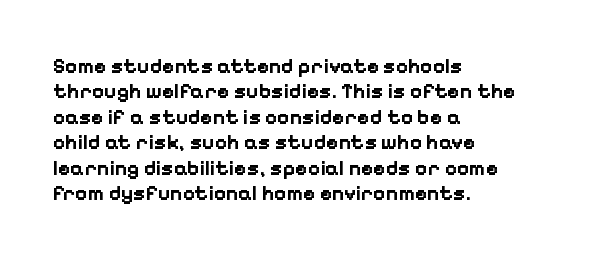
The image shows 21 px bold type, upright; set left-aligned, line spacing 1.21x, normal letter spacing, not underlined.
